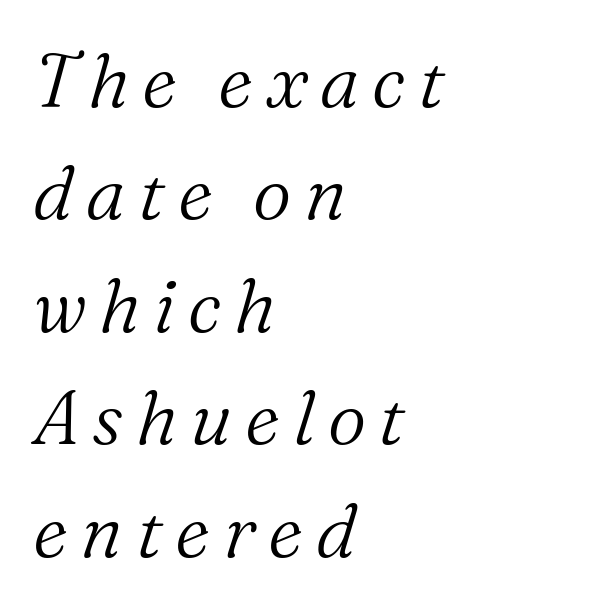
Q: Is the text bold? A: No.
Q: Is the text italic (slanted)? A: Yes, it leans right by about 16 degrees.
Q: Is the typeface a serif or a sans-serif typeface? A: Serif.
Q: Is the text underlined? A: No.
Q: How is the paragraph aligned? A: Left-aligned.
Q: Is the spacing between lines tight, normal or loose? A: Normal.
Q: Width (condensed, normal, or wide)? A: Normal.
Q: Stroke contrast? A: Medium.
Q: x-height? A: Medium.
Q: Monospaced? A: No.
